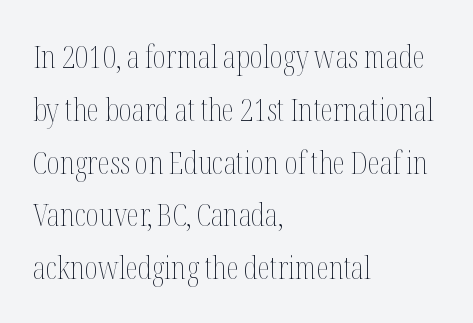
The image shows 32 px thin, condensed type, upright; set left-aligned, normal line spacing (1.65x), normal letter spacing, not underlined; medium stroke contrast and a medium x-height.
